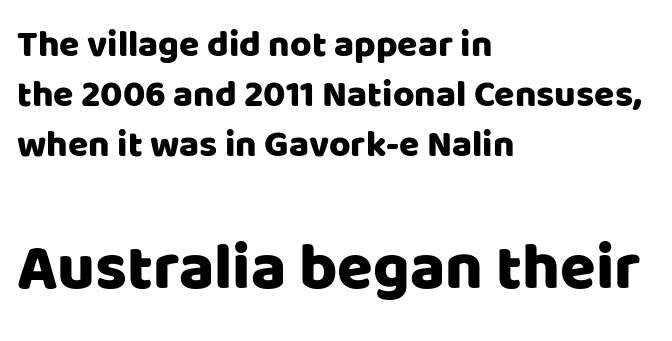
The image shows 65 px sans-serif type, upright; set left-aligned, normal line spacing (1.35x), normal letter spacing, not underlined; the second (bottom) block is 1.76x larger; low stroke contrast and a large x-height.
